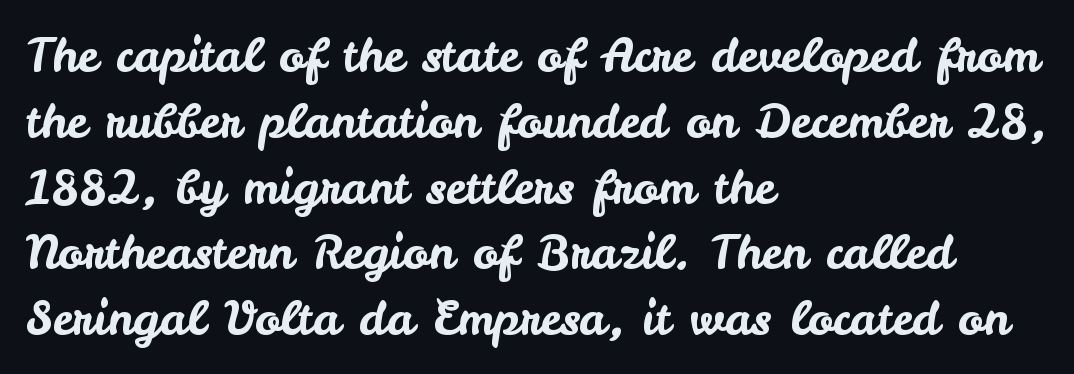
{"serif": "no", "width": "normal", "stroke_contrast": "low", "x_height": "small", "monospaced": "no", "underline": "no", "align": "left", "line_spacing": "normal", "line_spacing_ratio": 1.4, "letter_spacing": "normal", "letter_spacing_em": 0.0, "glyph_px": 47}
